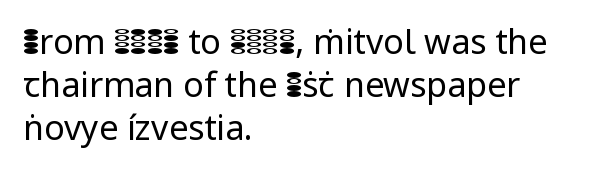
Q: Is the text bold? A: No.
Q: Is the text italic (slanted)? A: No, it is upright.
Q: Is the typeface a serif or a sans-serif typeface? A: Sans-serif.
Q: Is the text underlined? A: No.
Q: How is the paragraph aligned? A: Left-aligned.
Q: Is the spacing between letters normal or unusually wide? A: Normal.
Q: Is the spacing between lines tight, normal or loose? A: Normal.
Q: Width (condensed, normal, or wide)? A: Normal.
Q: Stroke contrast? A: Low.
Q: x-height? A: Medium.
Q: Monospaced? A: No.
